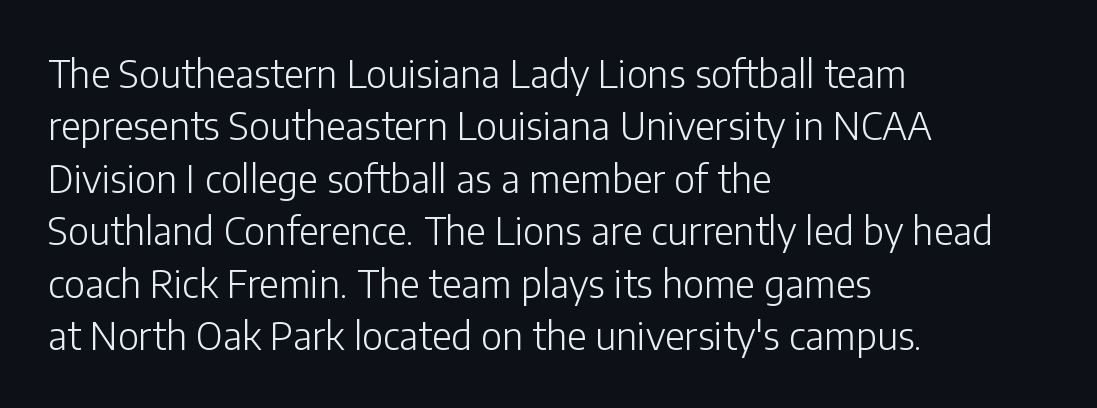
{"serif": "no", "italic": "no", "bold": "no", "weight": "light", "width": "normal", "stroke_contrast": "low", "x_height": "medium", "monospaced": "no", "underline": "no", "align": "left", "line_spacing": "normal", "line_spacing_ratio": 1.38, "letter_spacing": "normal", "letter_spacing_em": 0.0, "glyph_px": 38}
